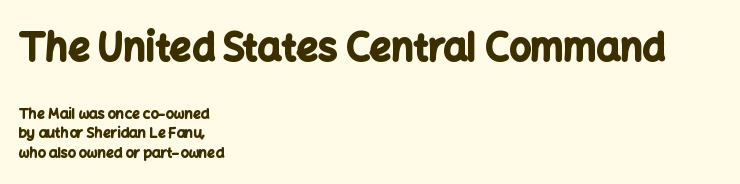
The image shows 38 px bold sans-serif type, upright; set left-aligned, normal line spacing (1.4x), normal letter spacing, not underlined; the first (top) block is 2.71x larger; low stroke contrast and a medium x-height.
